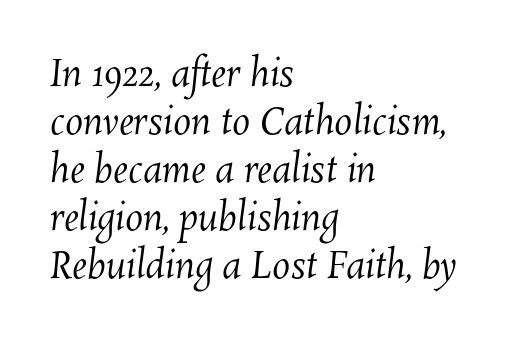
Q: Is the text bold? A: No.
Q: Is the text underlined? A: No.
Q: How is the paragraph aligned? A: Left-aligned.
Q: Is the spacing between letters normal or unusually wide? A: Normal.
Q: Is the spacing between lines tight, normal or loose? A: Normal.
Q: Width (condensed, normal, or wide)? A: Normal.
Q: Stroke contrast? A: Medium.
Q: x-height? A: Medium.
Q: Monospaced? A: No.
